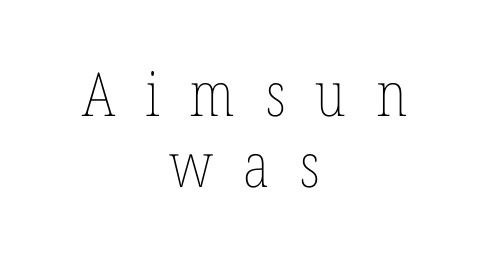
Q: Is the text bold? A: No.
Q: Is the text italic (slanted)? A: No, it is upright.
Q: Is the text underlined? A: No.
Q: How is the paragraph aligned? A: Centered.
Q: Is the spacing between letters normal or unusually wide? A: Unusually wide.
Q: Width (condensed, normal, or wide)? A: Condensed.
Q: Stroke contrast? A: Low.
Q: x-height? A: Medium.
Q: Monospaced? A: No.
